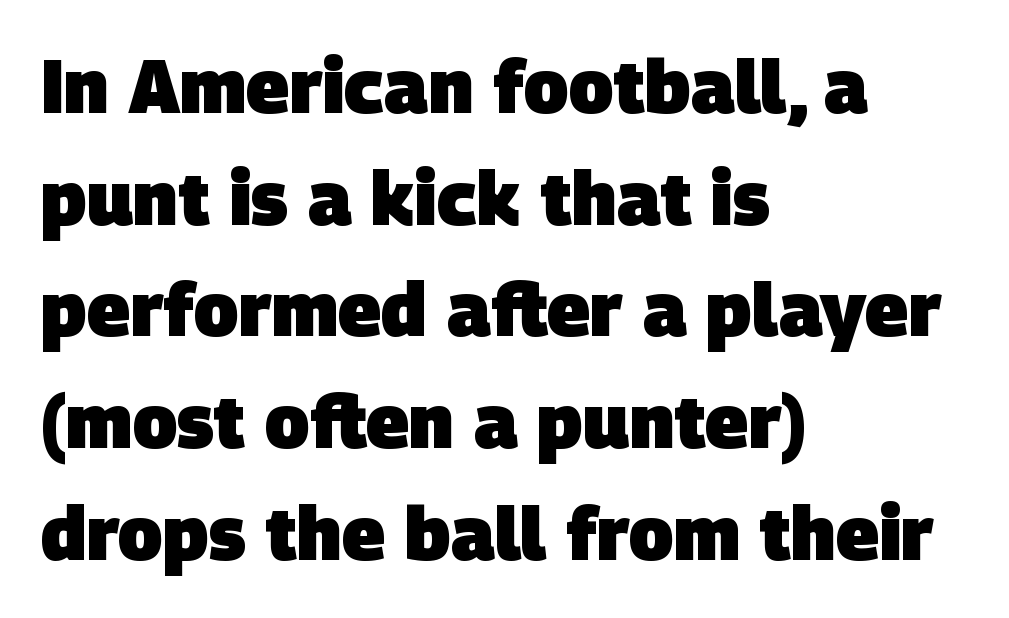
The letterforms sit shoulder to shoulder at normal distance. The characters display no serif detailing; their extremities are plain. A typesetter would call this leading conventional body-copy spacing. Horizontally, the lines are justified to the leading edge only. Set as a true bold cut, around the 700 mark.
